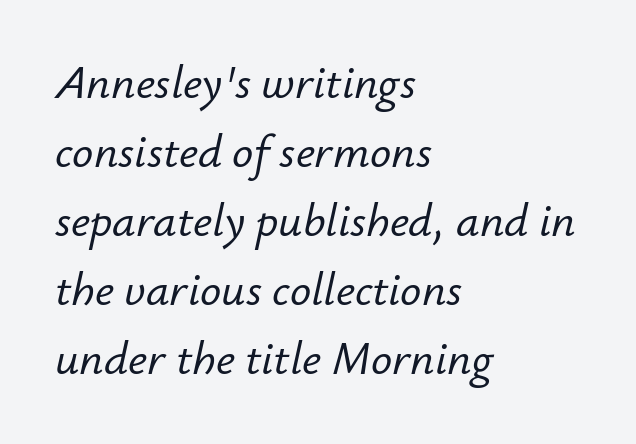
The image shows 47 px text type, italic (leaning right); set left-aligned, normal line spacing (1.47x), normal letter spacing, not underlined; low stroke contrast and a small x-height.
